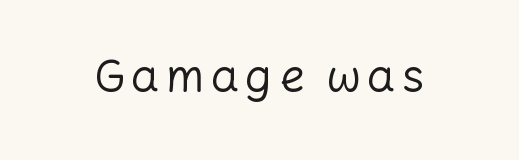
{"serif": "no", "italic": "no", "bold": "no", "weight": "regular", "width": "normal", "stroke_contrast": "low", "x_height": "medium", "monospaced": "no", "underline": "no", "glyph_px": 45}
